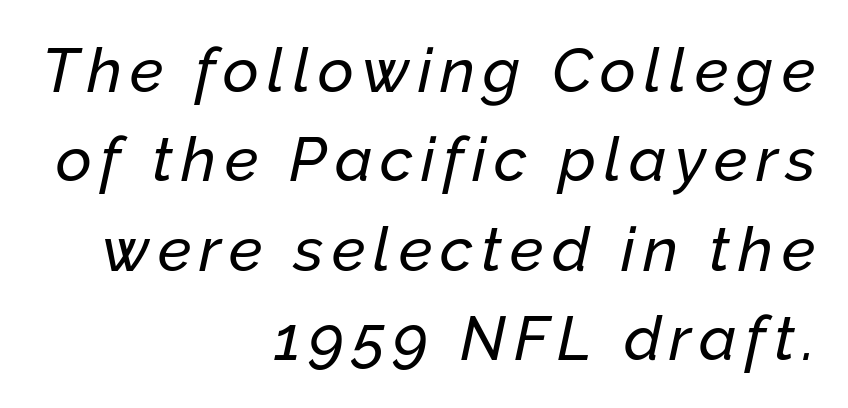
Looking at the ascenders, they clearly lean. The passage is arranged like a letterhead date or caption credit — flush right. Unmarked baselines from the first word to the last. The space between consecutive lines is moderate.
